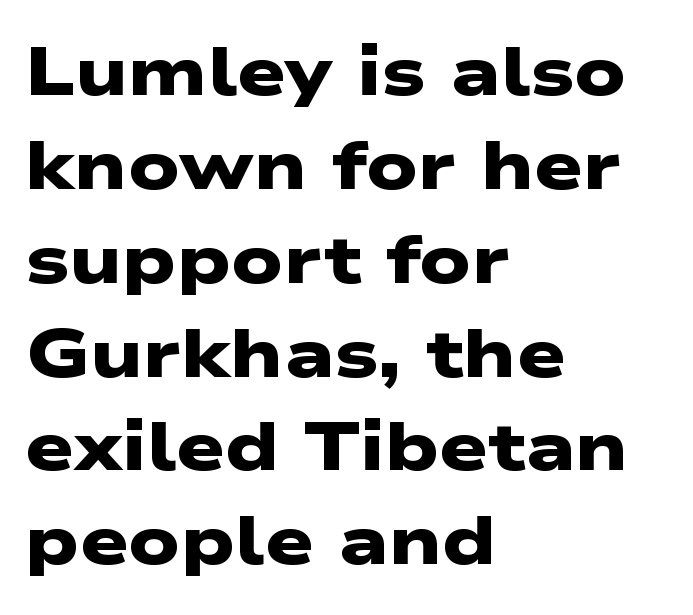
The image shows 69 px heavy, wide sans-serif type; set left-aligned, normal line spacing (1.36x), normal letter spacing, not underlined; low stroke contrast and a medium x-height.
